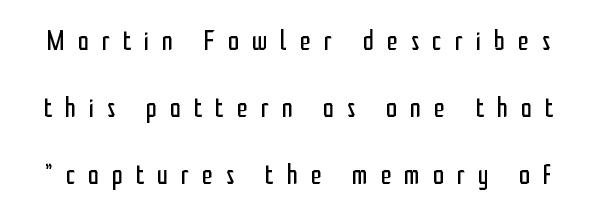
Q: Is the text bold? A: No.
Q: Is the text italic (slanted)? A: No, it is upright.
Q: Is the typeface a serif or a sans-serif typeface? A: Sans-serif.
Q: Is the text underlined? A: No.
Q: Is the spacing between letters normal or unusually wide? A: Unusually wide.
Q: Is the spacing between lines tight, normal or loose? A: Loose.
Q: Width (condensed, normal, or wide)? A: Condensed.
Q: Stroke contrast? A: Low.
Q: x-height? A: Medium.
Q: Monospaced? A: No.
